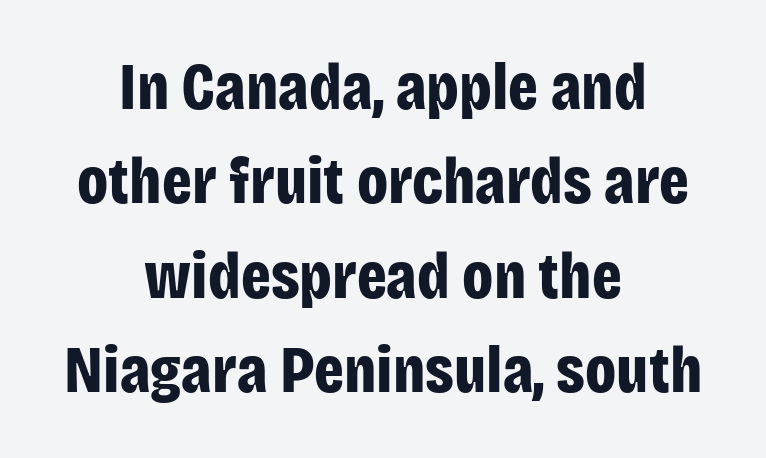
Q: Is the text bold? A: Yes.
Q: Is the text italic (slanted)? A: No, it is upright.
Q: Is the typeface a serif or a sans-serif typeface? A: Sans-serif.
Q: Is the text underlined? A: No.
Q: How is the paragraph aligned? A: Centered.
Q: Is the spacing between letters normal or unusually wide? A: Normal.
Q: Is the spacing between lines tight, normal or loose? A: Normal.
Q: Width (condensed, normal, or wide)? A: Condensed.
Q: Stroke contrast? A: Low.
Q: x-height? A: Large.
Q: Monospaced? A: No.
